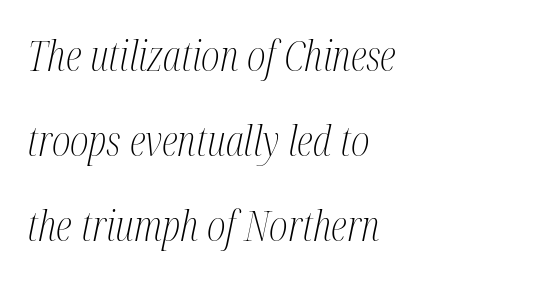
{"serif": "yes", "italic": "yes", "lean": "right", "slant_degrees": 12, "bold": "no", "weight": "light", "width": "condensed", "stroke_contrast": "medium", "x_height": "medium", "monospaced": "no", "underline": "no", "align": "left", "line_spacing": "loose", "line_spacing_ratio": 2.07, "letter_spacing": "normal", "letter_spacing_em": 0.0, "glyph_px": 41}
